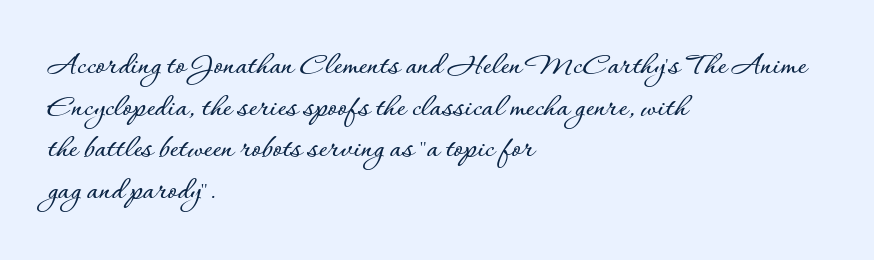
{"width": "normal", "stroke_contrast": "low", "x_height": "small", "monospaced": "no", "underline": "no", "align": "left", "line_spacing": "normal", "line_spacing_ratio": 1.26, "letter_spacing": "normal", "letter_spacing_em": 0.0, "glyph_px": 33}
